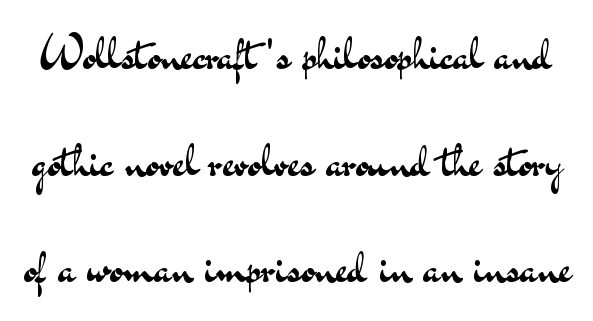
{"serif": "no", "bold": "no", "weight": "regular", "width": "wide", "stroke_contrast": "medium", "x_height": "small", "monospaced": "no", "underline": "no", "line_spacing": "loose", "line_spacing_ratio": 2.22, "letter_spacing": "normal", "letter_spacing_em": 0.0, "glyph_px": 48}
